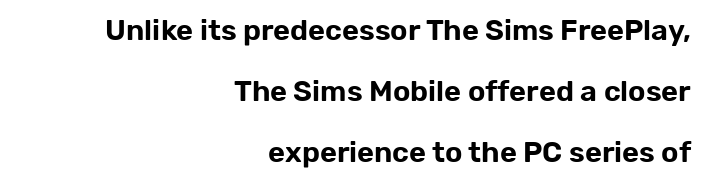
To sum up the face: it is a sans, with no serifs. Character widths vary here, with narrow letters taking less room than wide ones. Notice the wide empty band between every row — that's loose leading. This rendering leaves character spacing at its baseline value.
